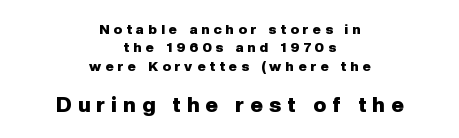
Q: Is the text bold? A: Yes.
Q: Is the text italic (slanted)? A: No, it is upright.
Q: Is the text underlined? A: No.
Q: How is the paragraph aligned? A: Centered.
Q: Is the spacing between letters normal or unusually wide? A: Unusually wide.
Q: Is the spacing between lines tight, normal or loose? A: Normal.
Q: Which block of text is set in a larger size, the first (top) or the second (bottom)? A: The second (bottom) one.
